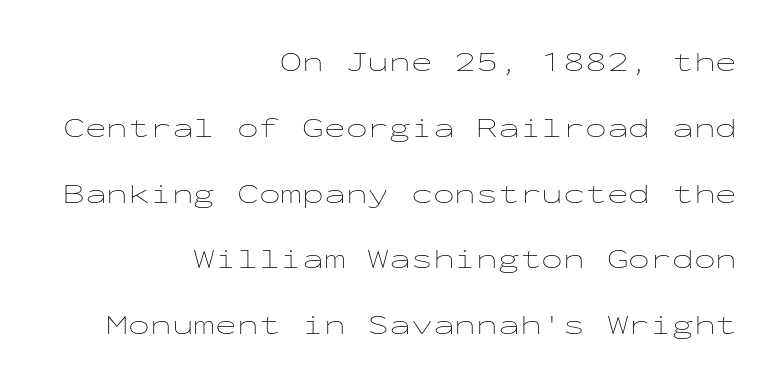
The image shows 29 px thin, wide type, upright, monospaced; set right-aligned, loose line spacing (2.27x), normal letter spacing, not underlined; low stroke contrast and a medium x-height.
